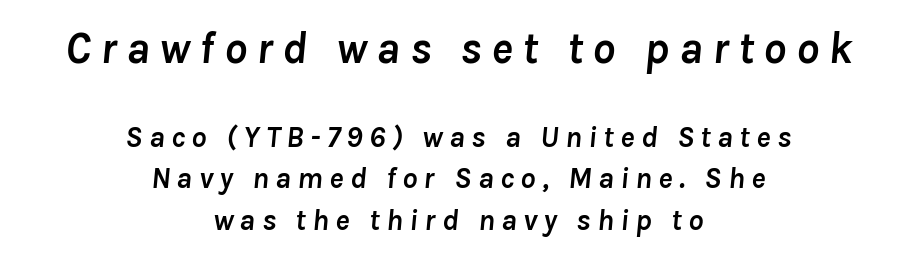
{"italic": "yes", "lean": "right", "slant_degrees": 8, "bold": "yes", "weight": "semibold", "width": "normal", "stroke_contrast": "low", "x_height": "medium", "monospaced": "no", "underline": "no", "align": "center", "line_spacing": "normal", "line_spacing_ratio": 1.38, "letter_spacing": "wide", "letter_spacing_em": 0.21, "larger_block": "first", "size_ratio": 1.5, "glyph_px": 45}
